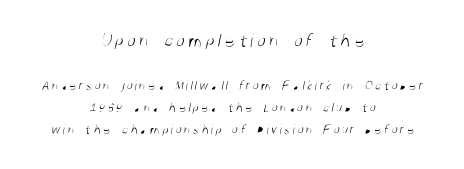
Q: Is the text bold? A: No.
Q: Is the text underlined? A: No.
Q: How is the paragraph aligned? A: Centered.
Q: Is the spacing between lines tight, normal or loose? A: Normal.
Q: Which block of text is set in a larger size, the first (top) or the second (bottom)? A: The first (top) one.
